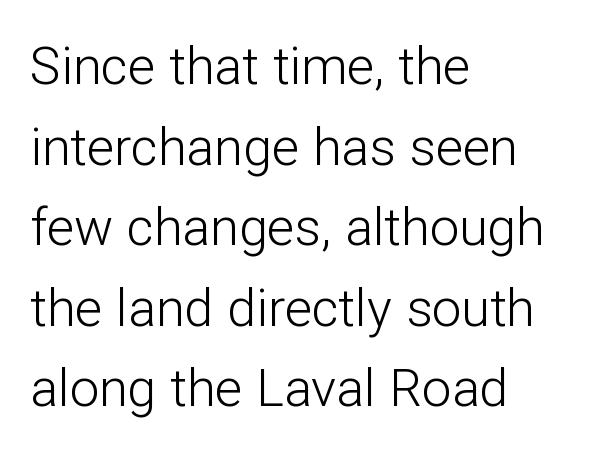
The specimen reads as upright at a glance. Clear beneath every line of the passage. Stroke terminals: plain, sans-serif. This is not heavy type; no bold has been used. These lines are set flush left with a ragged right edge.
